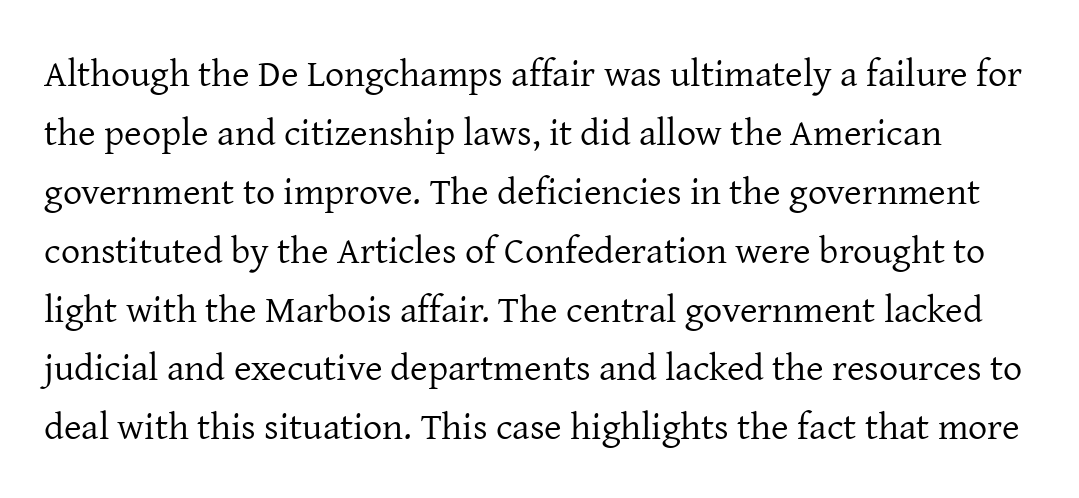
{"serif": "yes", "italic": "no", "bold": "no", "weight": "regular", "width": "normal", "stroke_contrast": "low", "x_height": "medium", "monospaced": "no", "underline": "no", "line_spacing": "normal", "line_spacing_ratio": 1.55, "letter_spacing": "normal", "letter_spacing_em": 0.0, "glyph_px": 38}
